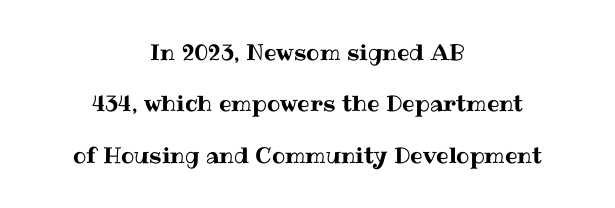
The image shows 22 px text type, upright; set centered, loose line spacing (2.33x), normal letter spacing, not underlined.
